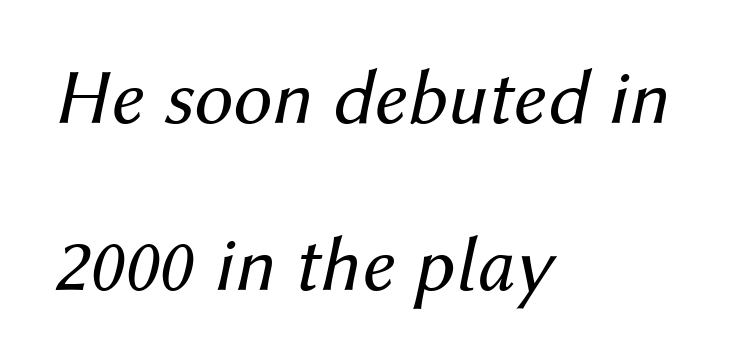
Q: Is the text bold? A: No.
Q: Is the text italic (slanted)? A: Yes, it leans right by about 12 degrees.
Q: Is the text underlined? A: No.
Q: How is the paragraph aligned? A: Left-aligned.
Q: Is the spacing between letters normal or unusually wide? A: Normal.
Q: Is the spacing between lines tight, normal or loose? A: Loose.
Q: Width (condensed, normal, or wide)? A: Normal.
Q: Stroke contrast? A: Medium.
Q: x-height? A: Medium.
Q: Monospaced? A: No.
